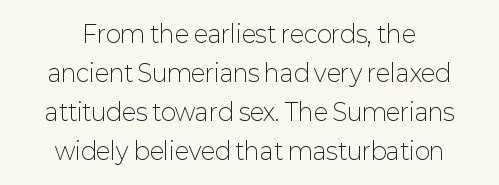
{"italic": "no", "bold": "no", "underline": "no", "align": "center", "line_spacing": "normal", "line_spacing_ratio": 1.69, "letter_spacing": "normal", "letter_spacing_em": 0.0, "glyph_px": 23}
